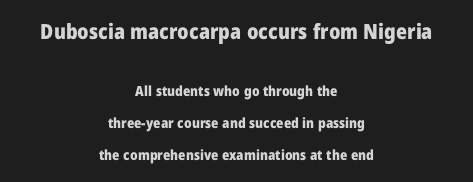
The image shows 21 px bold type, upright; set centered, loose line spacing (2.3x), normal letter spacing, not underlined; the first (top) block is 1.5x larger.
